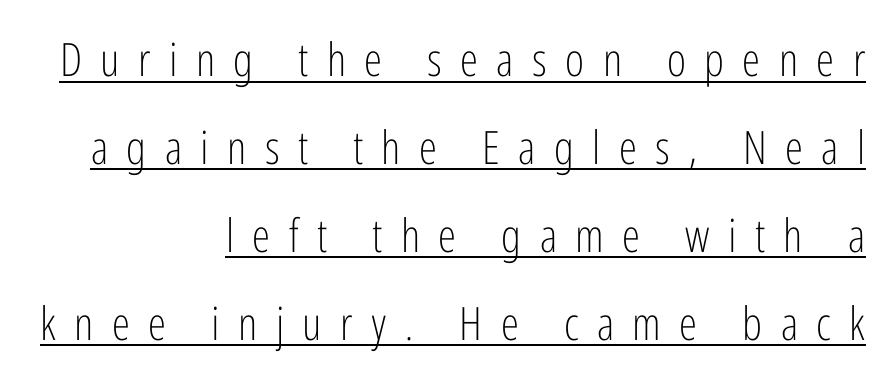
Interline gaps are noticeably wide in this sample. The line texture is sparse and dotted thanks to wide tracking. Is the type heavy? It reads as light-to-regular instead. Grotesque or geometric, the face here clearly has no serifs. A student would call this right alignment; a typographer would say flush right, rag left. The passage shown is typed in a proportional face where columns would drift.
